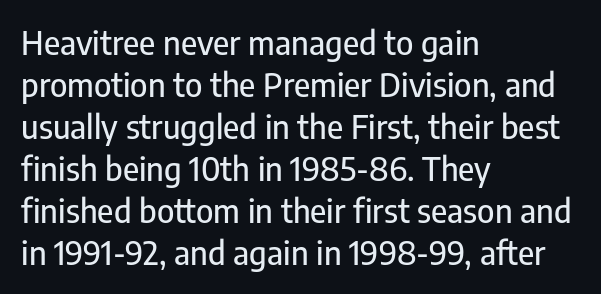
Italic? Not at all — the glyphs are vertical. A clean baseline with only descenders dipping below it. Nobody touched the tracking dial on this one. The passage shown is typed in a proportional face where columns would drift. The rendering anchors every line to the left-hand side.
